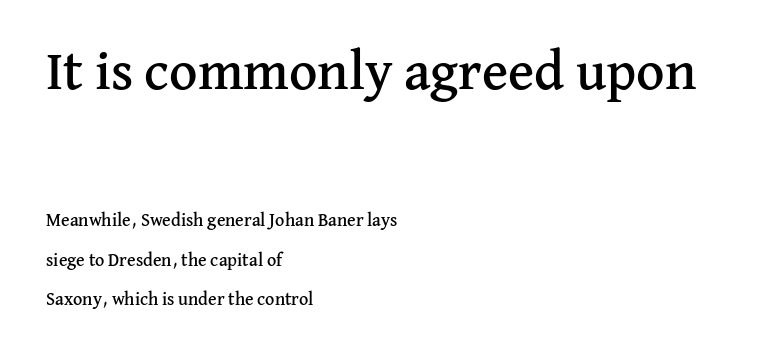
Q: Is the text italic (slanted)? A: No, it is upright.
Q: Is the typeface a serif or a sans-serif typeface? A: Serif.
Q: Is the text underlined? A: No.
Q: How is the paragraph aligned? A: Left-aligned.
Q: Is the spacing between letters normal or unusually wide? A: Normal.
Q: Is the spacing between lines tight, normal or loose? A: Loose.
Q: Which block of text is set in a larger size, the first (top) or the second (bottom)? A: The first (top) one.
Q: Width (condensed, normal, or wide)? A: Normal.
Q: Stroke contrast? A: Medium.
Q: x-height? A: Medium.
Q: Monospaced? A: No.
